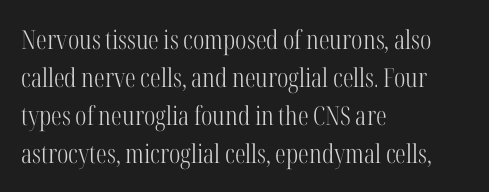
The image shows 26 px text type, upright; set left-aligned, normal line spacing (1.46x), normal letter spacing, not underlined.
